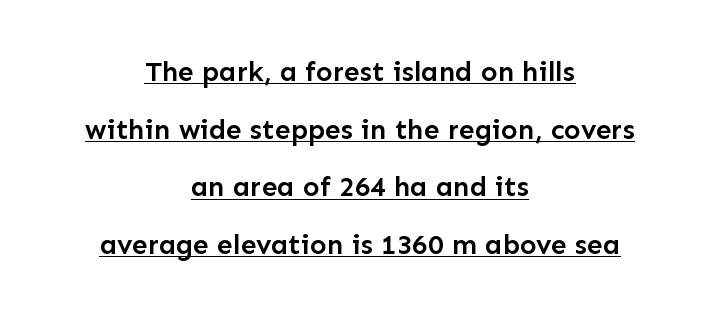
The image shows 28 px semibold sans-serif type, upright; set centered, loose line spacing (2.06x), normal letter spacing, underlined; low stroke contrast and a medium x-height.
